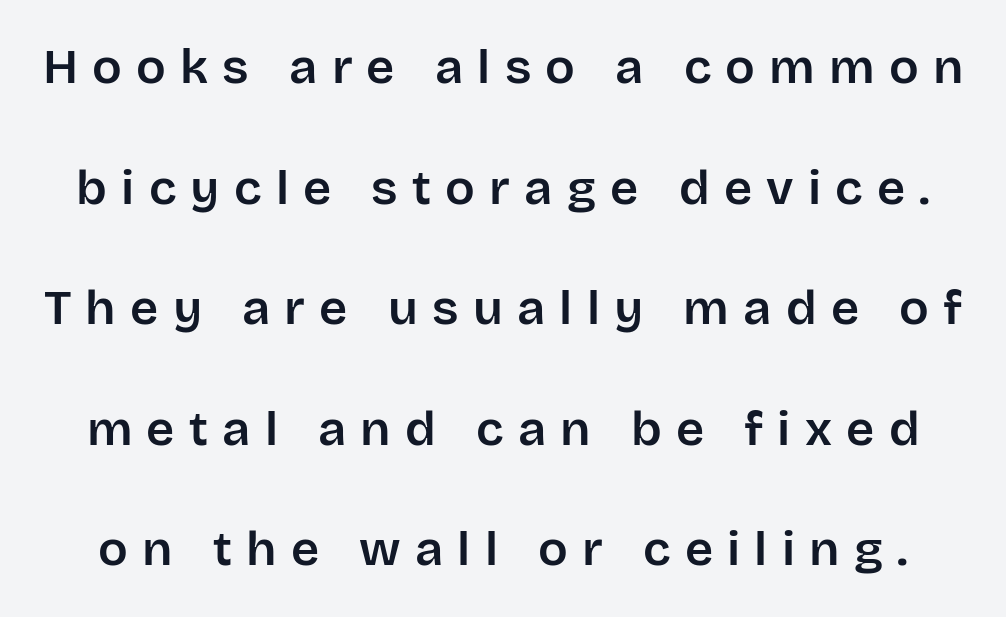
{"serif": "no", "italic": "no", "width": "normal", "stroke_contrast": "low", "x_height": "large", "monospaced": "no", "underline": "no", "line_spacing": "loose", "line_spacing_ratio": 2.46, "letter_spacing": "wide", "letter_spacing_em": 0.29, "glyph_px": 49}
